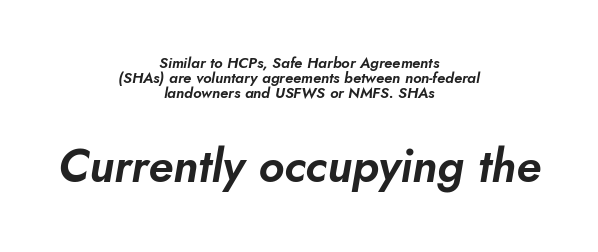
The image shows 46 px text type, italic (leaning right); set centered, tight line spacing (0.99x), normal letter spacing, not underlined; the second (bottom) block is 3.07x larger; low stroke contrast and a small x-height.
